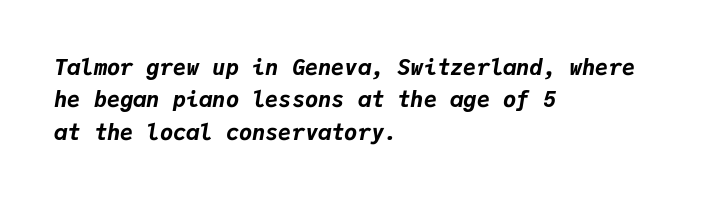
Q: Is the text bold? A: Yes.
Q: Is the text italic (slanted)? A: Yes, it leans right by about 9 degrees.
Q: Is the text underlined? A: No.
Q: How is the paragraph aligned? A: Left-aligned.
Q: Is the spacing between letters normal or unusually wide? A: Normal.
Q: Is the spacing between lines tight, normal or loose? A: Normal.
